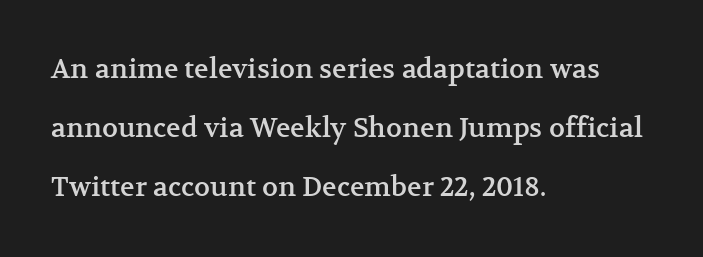
Q: Is the text italic (slanted)? A: No, it is upright.
Q: Is the text underlined? A: No.
Q: How is the paragraph aligned? A: Left-aligned.
Q: Is the spacing between letters normal or unusually wide? A: Normal.
Q: Is the spacing between lines tight, normal or loose? A: Loose.
